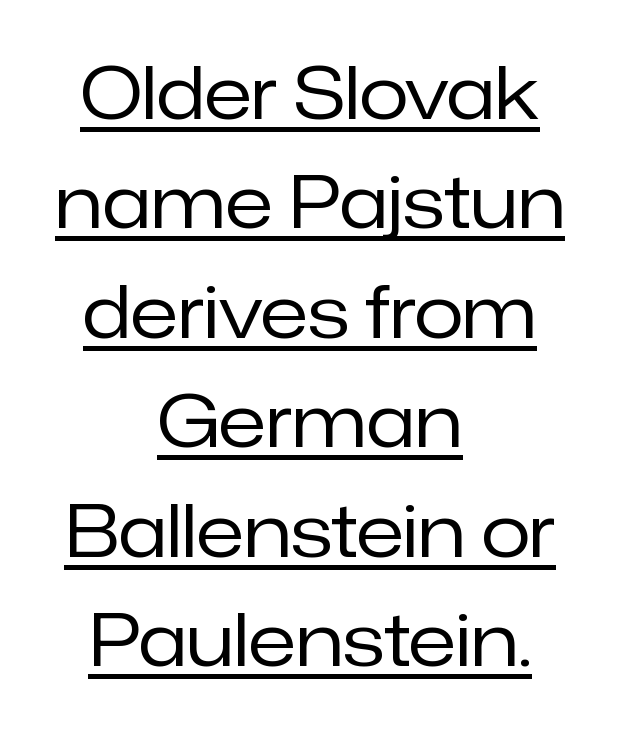
Q: Is the text bold? A: No.
Q: Is the text italic (slanted)? A: No, it is upright.
Q: Is the typeface a serif or a sans-serif typeface? A: Sans-serif.
Q: Is the text underlined? A: Yes.
Q: How is the paragraph aligned? A: Centered.
Q: Is the spacing between letters normal or unusually wide? A: Normal.
Q: Is the spacing between lines tight, normal or loose? A: Normal.
Q: Width (condensed, normal, or wide)? A: Normal.
Q: Stroke contrast? A: Low.
Q: x-height? A: Medium.
Q: Monospaced? A: No.
